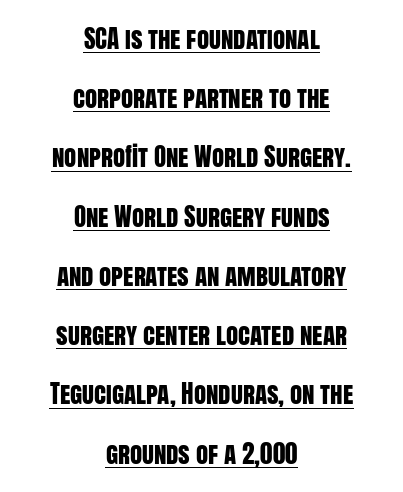
The image shows 25 px text type, upright; set centered, loose line spacing (2.37x), normal letter spacing, underlined.
